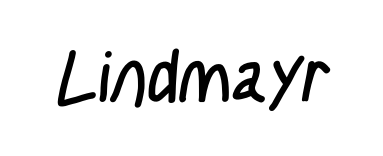
No word sits above an underline. The font sits on the lighter half of the weight spectrum, regular included. Note the varied advance widths — an 'i' is clearly narrower than an 'm'. Is the letter spacing exaggerated? No — it looks like the ordinary default. Stroke terminals: plain, sans-serif.
